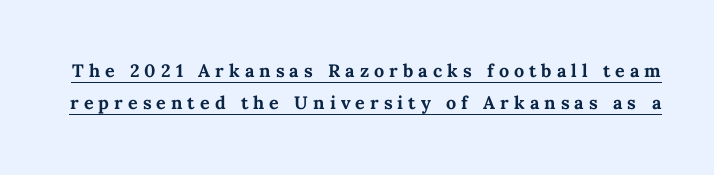
{"italic": "no", "bold": "yes", "underline": "yes", "line_spacing": "normal", "line_spacing_ratio": 1.32, "letter_spacing": "wide", "letter_spacing_em": 0.21, "glyph_px": 24}
